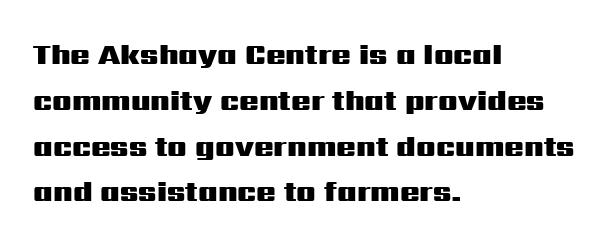
{"serif": "no", "italic": "no", "bold": "yes", "weight": "heavy", "width": "wide", "stroke_contrast": "medium", "x_height": "medium", "monospaced": "no", "underline": "no", "align": "left", "line_spacing": "normal", "line_spacing_ratio": 1.58, "letter_spacing": "normal", "letter_spacing_em": 0.0, "glyph_px": 29}
